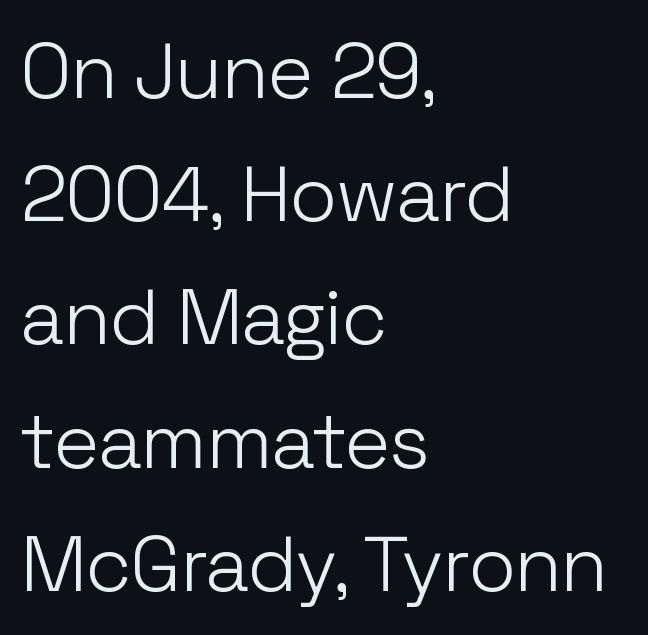
Q: Is the text bold? A: No.
Q: Is the text italic (slanted)? A: No, it is upright.
Q: Is the typeface a serif or a sans-serif typeface? A: Sans-serif.
Q: Is the text underlined? A: No.
Q: How is the paragraph aligned? A: Left-aligned.
Q: Is the spacing between letters normal or unusually wide? A: Normal.
Q: Is the spacing between lines tight, normal or loose? A: Normal.
Q: Width (condensed, normal, or wide)? A: Normal.
Q: Stroke contrast? A: Low.
Q: x-height? A: Medium.
Q: Monospaced? A: No.
